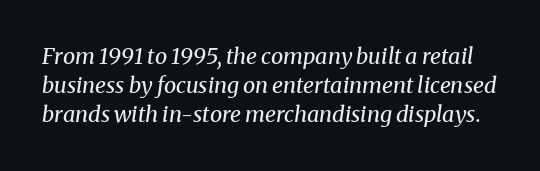
Summary of vertical rhythm: regular, with standard interline spacing. The glyphs are unaccompanied by any horizontal stroke below them. Bold? No — there's no thickening of the strokes. The specimen reads as italic at a glance.
